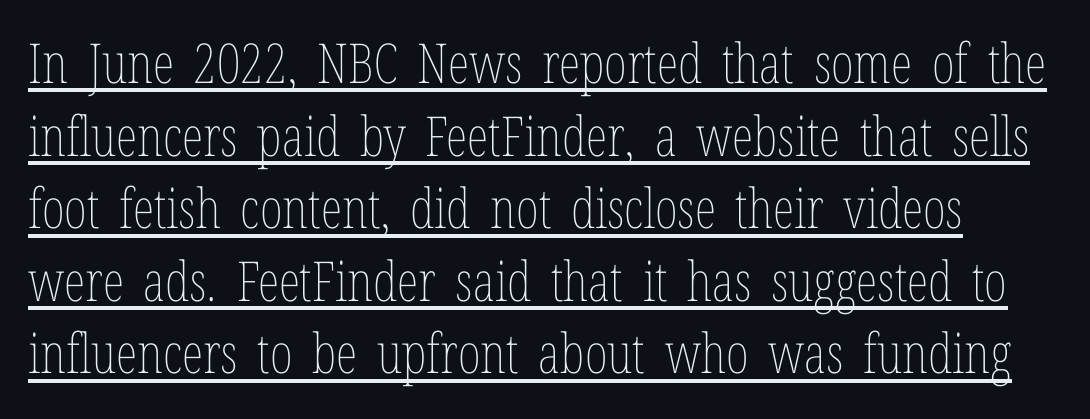
Beneath each row of characters lies a ruled line. Ordinary non-slanted type is in use. Characters follow at the spacing the type designer built in. Stems and bowls with no extra thickness — not bold. Looks like regular typesetting: each glyph gets only the width it needs.
